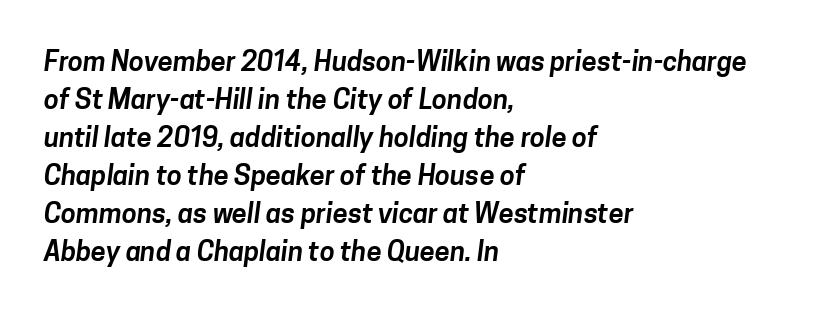
The image shows 27 px text type; set left-aligned, normal line spacing (1.41x), normal letter spacing, not underlined.
